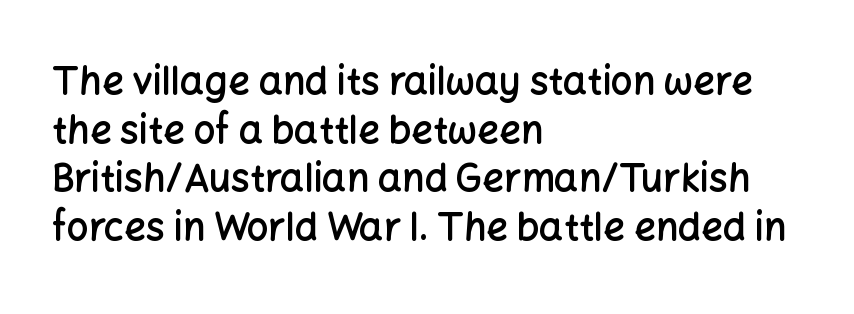
Q: Is the text bold? A: Semi-bold.
Q: Is the text italic (slanted)? A: No, it is upright.
Q: Is the typeface a serif or a sans-serif typeface? A: Sans-serif.
Q: Is the text underlined? A: No.
Q: How is the paragraph aligned? A: Left-aligned.
Q: Is the spacing between letters normal or unusually wide? A: Normal.
Q: Is the spacing between lines tight, normal or loose? A: Normal.
Q: Width (condensed, normal, or wide)? A: Normal.
Q: Stroke contrast? A: Low.
Q: x-height? A: Medium.
Q: Monospaced? A: No.
